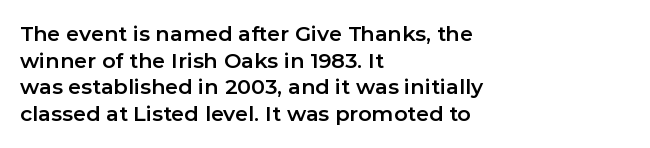
Successive baselines arrive at the customary interval. The space directly below the letters is spotless. The face used here is rendered with its standard letterfit. The rendering anchors every line to the left-hand side.
